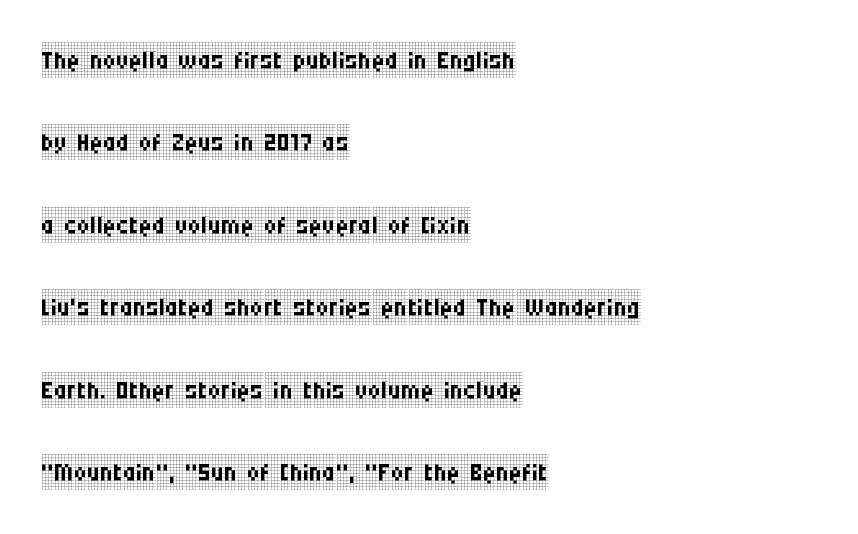
{"serif": "yes", "italic": "no", "bold": "no", "weight": "regular", "width": "condensed", "stroke_contrast": "low", "x_height": "large", "monospaced": "no", "underline": "no", "align": "left", "line_spacing": "loose", "line_spacing_ratio": 2.29, "letter_spacing": "normal", "letter_spacing_em": 0.0, "glyph_px": 36}
